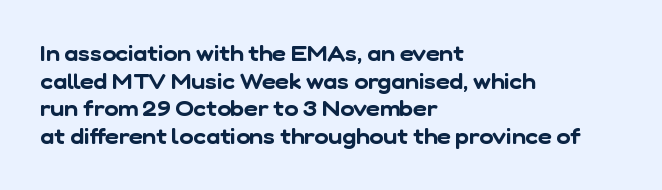
Q: Is the text underlined? A: No.
Q: How is the paragraph aligned? A: Left-aligned.
Q: Is the spacing between letters normal or unusually wide? A: Normal.
Q: Is the spacing between lines tight, normal or loose? A: Normal.
